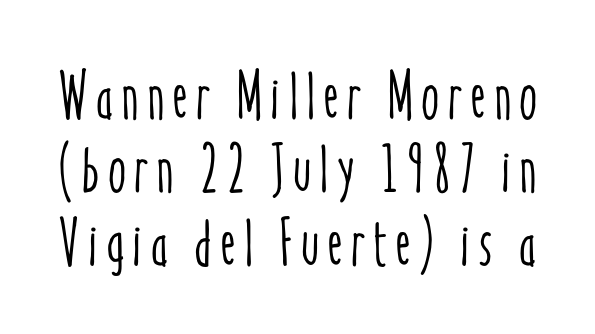
{"italic": "no", "width": "condensed", "stroke_contrast": "low", "x_height": "medium", "monospaced": "no", "underline": "no", "line_spacing": "tight", "line_spacing_ratio": 1.11, "glyph_px": 66}
